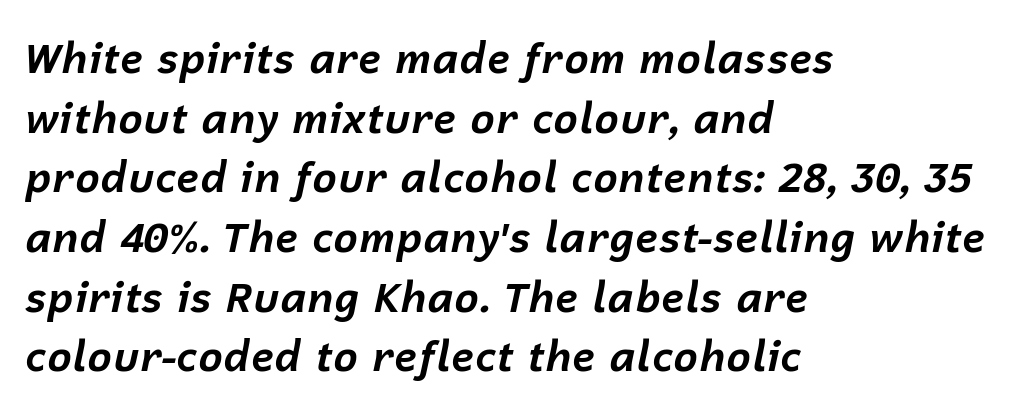
Q: Is the text bold? A: Yes.
Q: Is the text italic (slanted)? A: Yes, it leans right by about 12 degrees.
Q: Is the text underlined? A: No.
Q: How is the paragraph aligned? A: Left-aligned.
Q: Is the spacing between letters normal or unusually wide? A: Normal.
Q: Is the spacing between lines tight, normal or loose? A: Normal.
Q: Width (condensed, normal, or wide)? A: Normal.
Q: Stroke contrast? A: Low.
Q: x-height? A: Medium.
Q: Monospaced? A: No.
